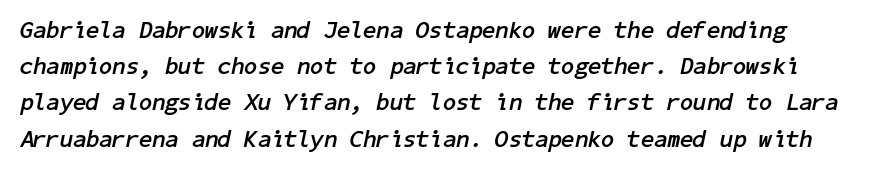
Italic? Definitely — the glyphs are oblique. What's the leading like? Ordinary, nothing unusual. In terms of weight, the rendering is a true, heavy bold. Inter-character spacing is left at the font's built-in metrics.
